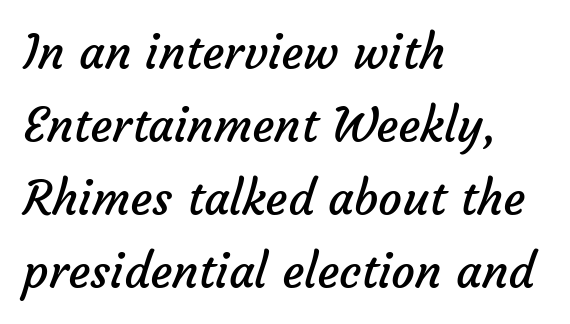
The passage shown is not bold in any degree. The letterforms sit shoulder to shoulder at normal distance. Vertically, the passage feels balanced, rows spaced as you'd expect. Underlining? Definitely not there. The letters advance in unequal steps, a hallmark of proportional type. Horizontal alignment here is leftward, the default for most running prose.
